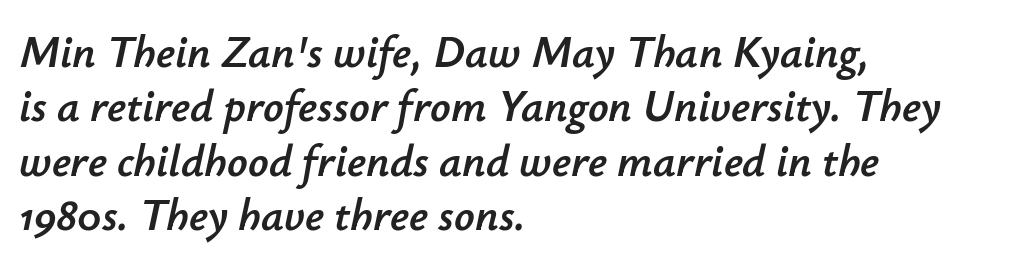
The image shows 45 px text type, italic (leaning right); set left-aligned, line spacing 1.21x, normal letter spacing, not underlined; low stroke contrast and a small x-height.
